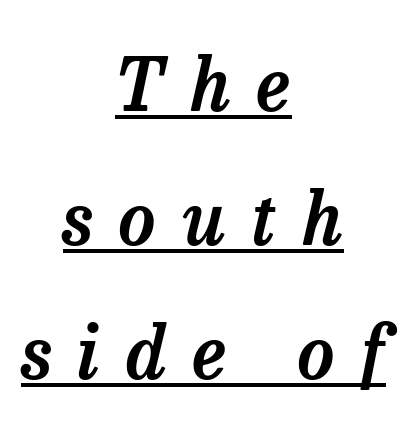
The image shows 72 px serif type, italic (leaning right); set centered, line spacing 1.86x, unusually wide letter spacing (+0.37 em), underlined; low stroke contrast and a medium x-height.
